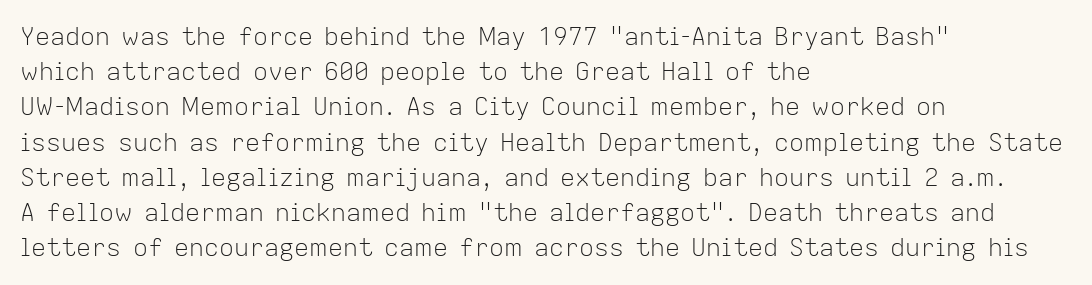
The image shows 25 px text type, upright; set left-aligned, normal line spacing (1.41x), normal letter spacing, not underlined.
